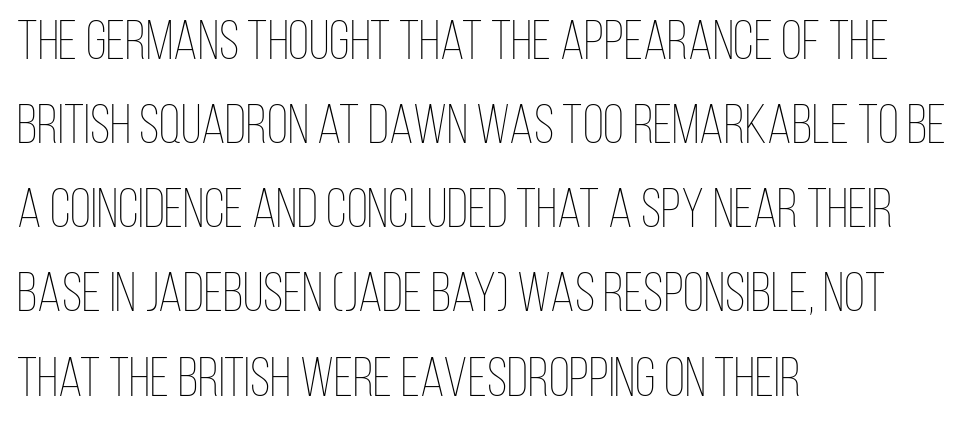
Q: Is the text bold? A: No.
Q: Is the text italic (slanted)? A: No, it is upright.
Q: Is the text underlined? A: No.
Q: How is the paragraph aligned? A: Left-aligned.
Q: Is the spacing between letters normal or unusually wide? A: Normal.
Q: Is the spacing between lines tight, normal or loose? A: Normal.
Q: Width (condensed, normal, or wide)? A: Condensed.
Q: Stroke contrast? A: Low.
Q: x-height? A: Large.
Q: Monospaced? A: No.
